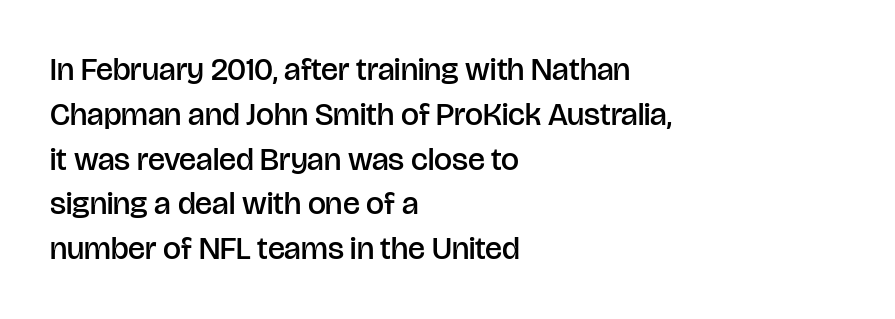
Stroke thickness is moderately raised; the sample reads as semibold. The line-height multiplier appears to be the usual default. Observe the ordinary spacing: letters are neighbours, not strangers. The text block is weighted toward the left margin, trailing off unevenly rightward. Letters rest on an invisible, unmarked baseline.
